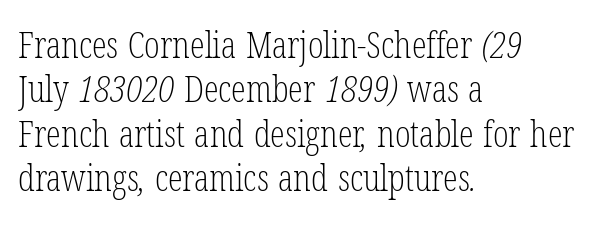
The image shows 37 px light, condensed serif type; set left-aligned, line spacing 1.2x, normal letter spacing, not underlined; low stroke contrast and a medium x-height.
